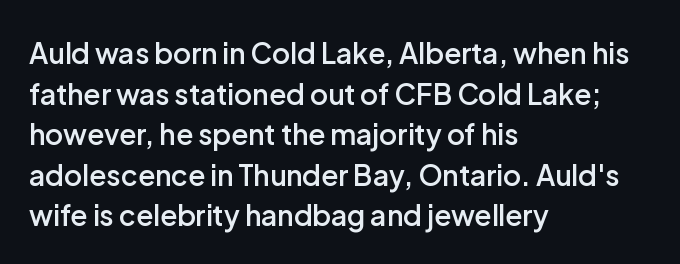
{"serif": "no", "italic": "no", "bold": "semi", "weight": "semibold", "width": "normal", "stroke_contrast": "low", "x_height": "medium", "monospaced": "no", "underline": "no", "align": "left", "line_spacing": "normal", "line_spacing_ratio": 1.45, "letter_spacing": "normal", "letter_spacing_em": 0.0, "glyph_px": 28}
